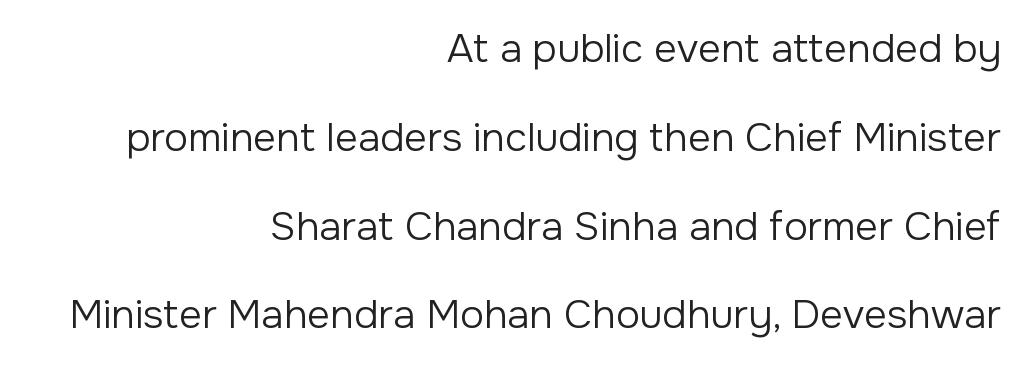
The image shows 40 px regular-weight sans-serif type, upright; set right-aligned, loose line spacing (2.22x), normal letter spacing, not underlined; low stroke contrast and a medium x-height.
